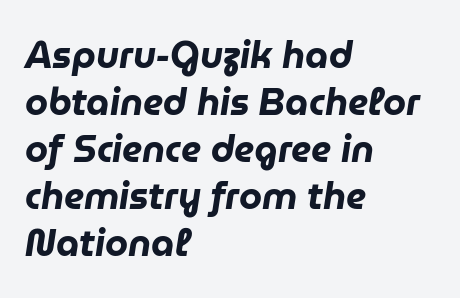
The typography opts for an oblique posture over an upright one. This sample has the flowing, uneven cadence of proportional lettering. If you measured baseline to baseline, you'd find a middling distance. Heavy, bold letterforms.
